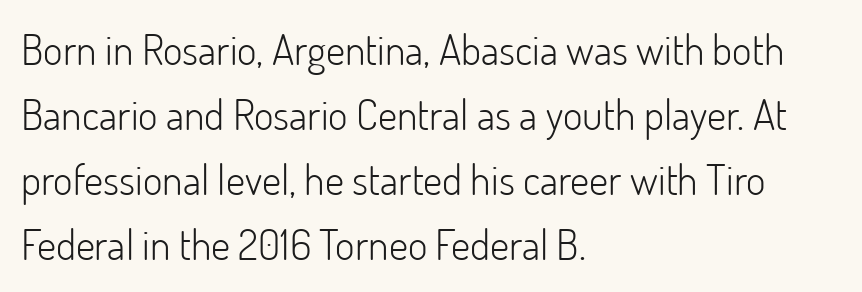
The image shows 42 px light sans-serif type, upright; set left-aligned, normal line spacing (1.55x), normal letter spacing, not underlined; low stroke contrast and a small x-height.
